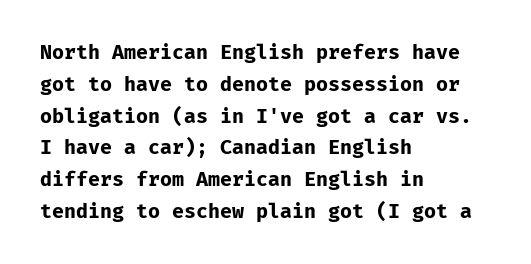
{"italic": "no", "bold": "yes", "underline": "no", "align": "left", "line_spacing": "normal", "line_spacing_ratio": 1.59, "letter_spacing": "normal", "letter_spacing_em": 0.0, "glyph_px": 20}
